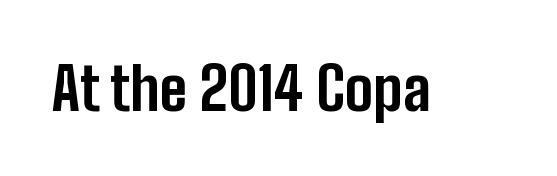
{"serif": "no", "italic": "no", "bold": "yes", "weight": "bold", "width": "condensed", "stroke_contrast": "low", "x_height": "medium", "monospaced": "no", "underline": "no", "letter_spacing": "normal", "letter_spacing_em": 0.0, "glyph_px": 59}
